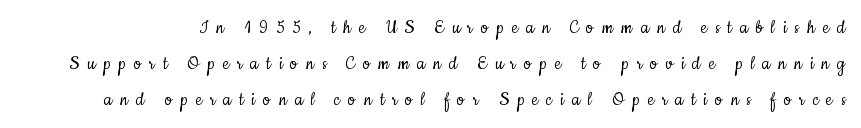
Just letters on the line, the space beneath them empty. Each stroke keeps to a modest, everyday thickness or less. The tracking reads as deliberately expanded to a designer's eye.
